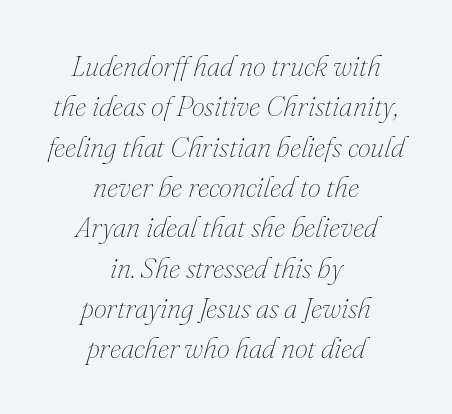
Q: Is the text bold? A: No.
Q: Is the text italic (slanted)? A: Yes, it leans right by about 16 degrees.
Q: Is the text underlined? A: No.
Q: How is the paragraph aligned? A: Centered.
Q: Is the spacing between letters normal or unusually wide? A: Normal.
Q: Is the spacing between lines tight, normal or loose? A: Normal.
Q: Width (condensed, normal, or wide)? A: Normal.
Q: Stroke contrast? A: Medium.
Q: x-height? A: Small.
Q: Monospaced? A: No.
